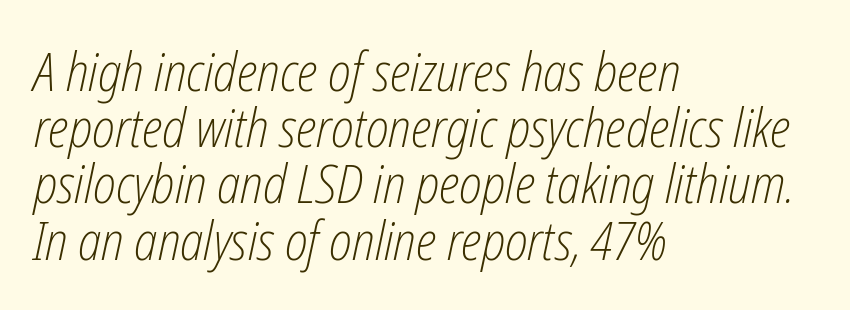
Q: Is the text bold? A: No.
Q: Is the text italic (slanted)? A: Yes, it leans right by about 12 degrees.
Q: Is the text underlined? A: No.
Q: How is the paragraph aligned? A: Left-aligned.
Q: Is the spacing between letters normal or unusually wide? A: Normal.
Q: Is the spacing between lines tight, normal or loose? A: Tight.
Q: Width (condensed, normal, or wide)? A: Condensed.
Q: Stroke contrast? A: Low.
Q: x-height? A: Medium.
Q: Monospaced? A: No.
